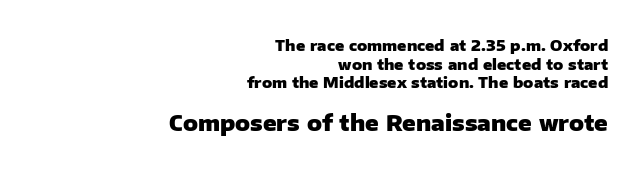
The image shows 22 px bold type, upright; set right-aligned, line spacing 1.24x, normal letter spacing, not underlined; the second (bottom) block is 1.47x larger.
